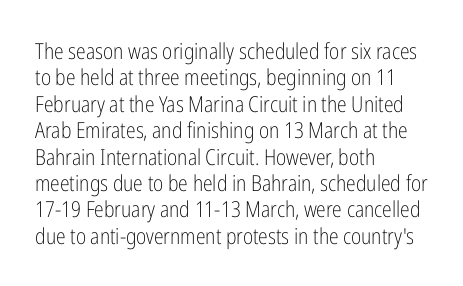
{"italic": "no", "bold": "no", "underline": "no", "align": "left", "line_spacing_ratio": 1.2, "letter_spacing": "normal", "letter_spacing_em": 0.0, "glyph_px": 22}
